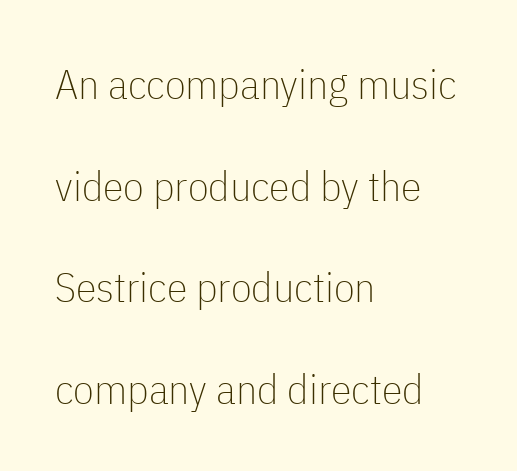
This sample uses an upright cut, with every glyph sitting square on the baseline. You could not count columns in this text — the font is proportionally spaced. Grotesque or geometric, the face here clearly has no serifs. Stems here are at most as thick as an everyday book face. Rows of type keep a wide berth in the vertical direction. The lines in this sample share a left origin and differ only in where they stop.
